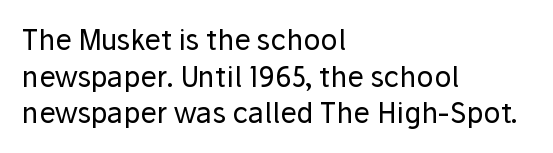
The image shows 28 px regular-weight sans-serif type, upright; set left-aligned, normal line spacing (1.31x), normal letter spacing, not underlined; low stroke contrast and a medium x-height.
